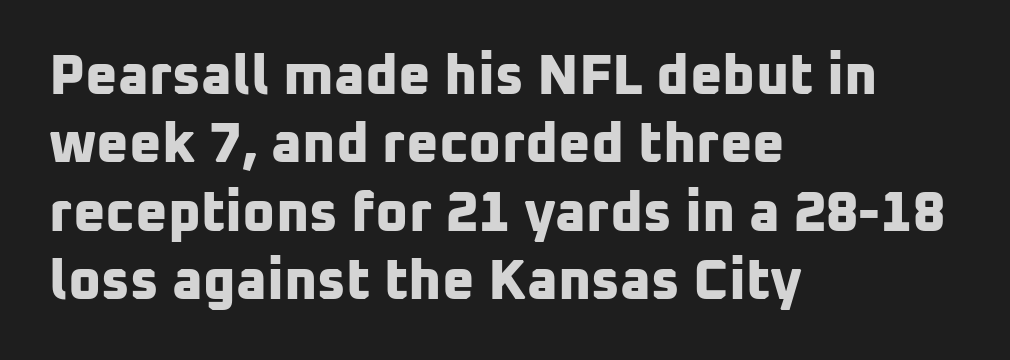
{"serif": "no", "bold": "yes", "weight": "bold", "width": "normal", "stroke_contrast": "low", "x_height": "medium", "monospaced": "no", "underline": "no", "align": "left", "line_spacing_ratio": 1.22, "letter_spacing": "normal", "letter_spacing_em": 0.0, "glyph_px": 56}
